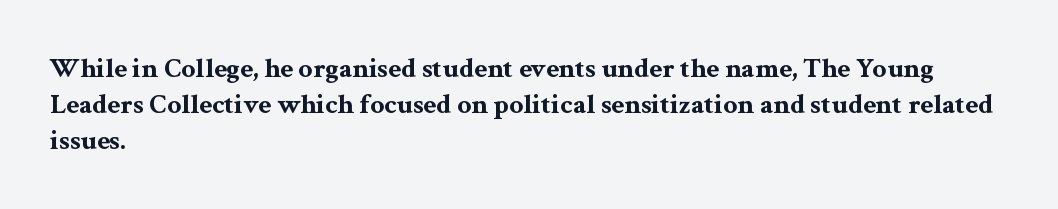
Q: Is the text bold? A: Yes.
Q: Is the text italic (slanted)? A: No, it is upright.
Q: Is the typeface a serif or a sans-serif typeface? A: Serif.
Q: Is the text underlined? A: No.
Q: How is the paragraph aligned? A: Left-aligned.
Q: Is the spacing between letters normal or unusually wide? A: Normal.
Q: Is the spacing between lines tight, normal or loose? A: Normal.
Q: Width (condensed, normal, or wide)? A: Wide.
Q: Stroke contrast? A: Medium.
Q: x-height? A: Medium.
Q: Monospaced? A: No.
